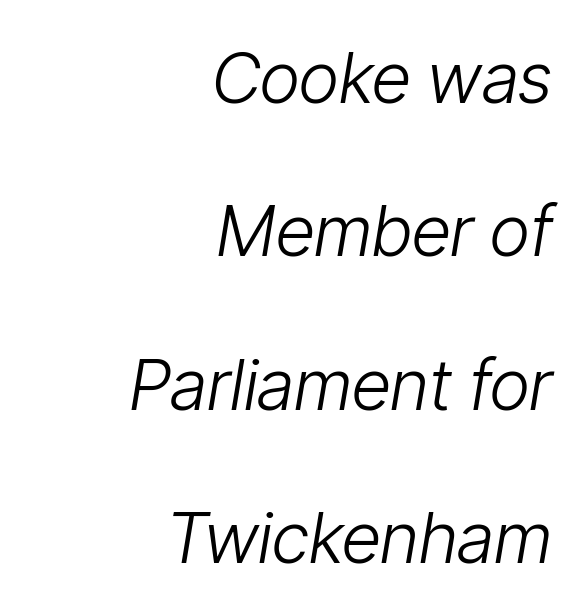
Q: Is the text bold? A: No.
Q: Is the text italic (slanted)? A: Yes, it leans right by about 9 degrees.
Q: Is the text underlined? A: No.
Q: How is the paragraph aligned? A: Right-aligned.
Q: Is the spacing between letters normal or unusually wide? A: Normal.
Q: Is the spacing between lines tight, normal or loose? A: Loose.
Q: Width (condensed, normal, or wide)? A: Condensed.
Q: Stroke contrast? A: Low.
Q: x-height? A: Medium.
Q: Monospaced? A: No.
